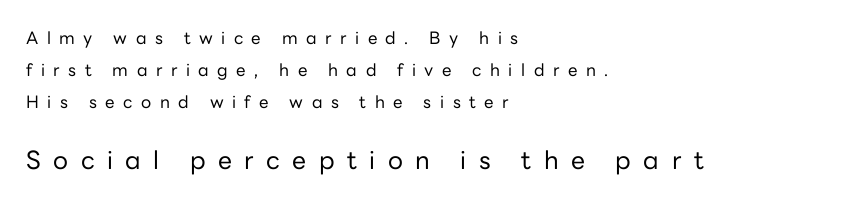
{"italic": "no", "bold": "no", "underline": "no", "align": "left", "line_spacing_ratio": 1.88, "letter_spacing": "wide", "letter_spacing_em": 0.5, "larger_block": "second", "size_ratio": 1.47, "glyph_px": 25}
